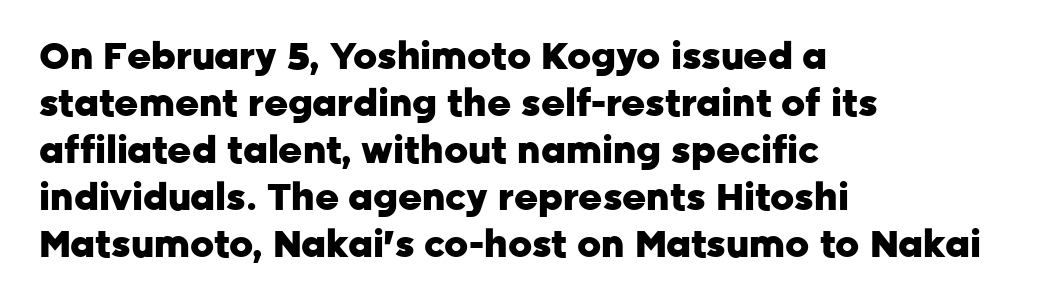
The image shows 37 px heavy sans-serif type, upright; set left-aligned, normal line spacing (1.27x), normal letter spacing, not underlined; low stroke contrast and a medium x-height.
